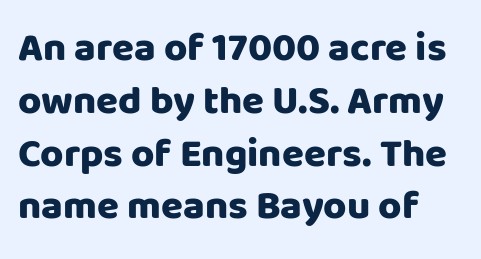
Q: Is the text bold? A: Yes.
Q: Is the text italic (slanted)? A: No, it is upright.
Q: Is the typeface a serif or a sans-serif typeface? A: Sans-serif.
Q: Is the text underlined? A: No.
Q: Is the spacing between letters normal or unusually wide? A: Normal.
Q: Is the spacing between lines tight, normal or loose? A: Normal.
Q: Width (condensed, normal, or wide)? A: Normal.
Q: Stroke contrast? A: Low.
Q: x-height? A: Large.
Q: Monospaced? A: No.
